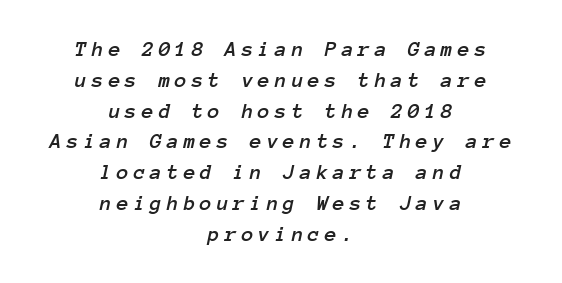
{"italic": "yes", "lean": "right", "slant_degrees": 12, "underline": "no", "align": "center", "line_spacing": "normal", "line_spacing_ratio": 1.4, "letter_spacing": "wide", "letter_spacing_em": 0.21, "glyph_px": 22}
